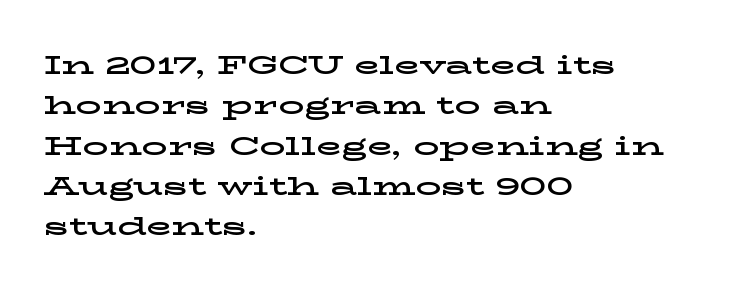
This rendering uses left alignment, leaving the right contour irregular. The vertical gap from one line to the next is medium. The space beneath each line is pristine and unruled. Does extra space separate the letters? No, they use regular spacing. Every character sits straight up, as roman type does.
